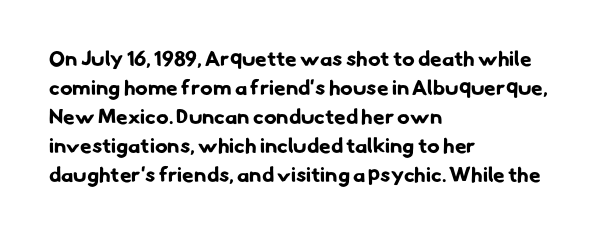
Q: Is the text bold? A: Yes.
Q: Is the text underlined? A: No.
Q: How is the paragraph aligned? A: Left-aligned.
Q: Is the spacing between letters normal or unusually wide? A: Normal.
Q: Is the spacing between lines tight, normal or loose? A: Normal.
